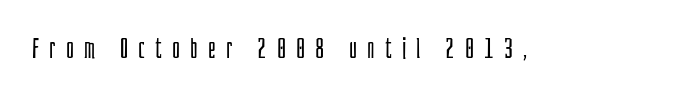
{"italic": "no", "bold": "no", "underline": "no", "letter_spacing": "wide", "letter_spacing_em": 0.38, "glyph_px": 27}
